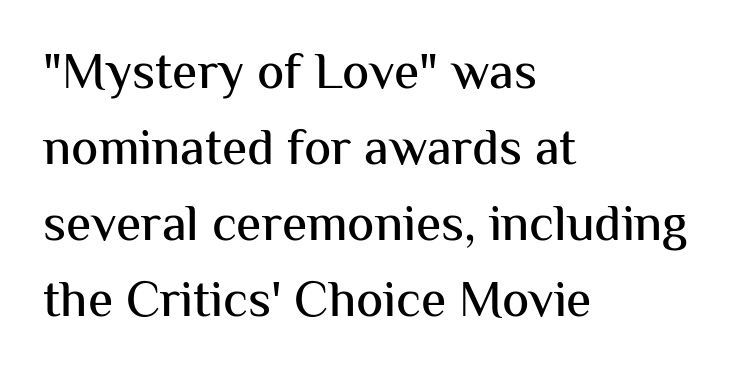
Casual observation: everything's shoved over to the left. The string is rendered with underlining switched off. Upright lettering throughout. If you measured baseline to baseline, you'd find a middling distance. What kind of face is this? One without serifs — a sans. The tracking reads as untouched default to a designer's eye.
